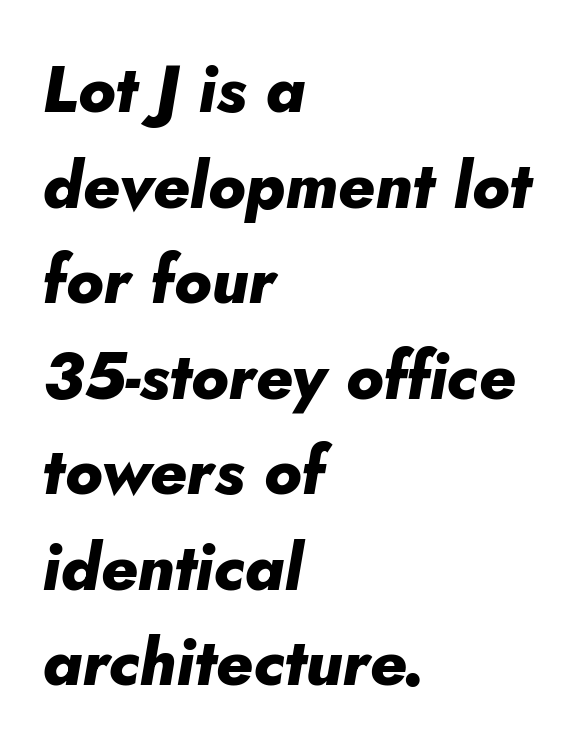
{"italic": "yes", "lean": "right", "slant_degrees": 5, "bold": "yes", "weight": "heavy", "width": "normal", "stroke_contrast": "low", "x_height": "small", "monospaced": "no", "underline": "no", "align": "left", "line_spacing": "normal", "line_spacing_ratio": 1.47, "letter_spacing": "normal", "letter_spacing_em": 0.0, "glyph_px": 65}
